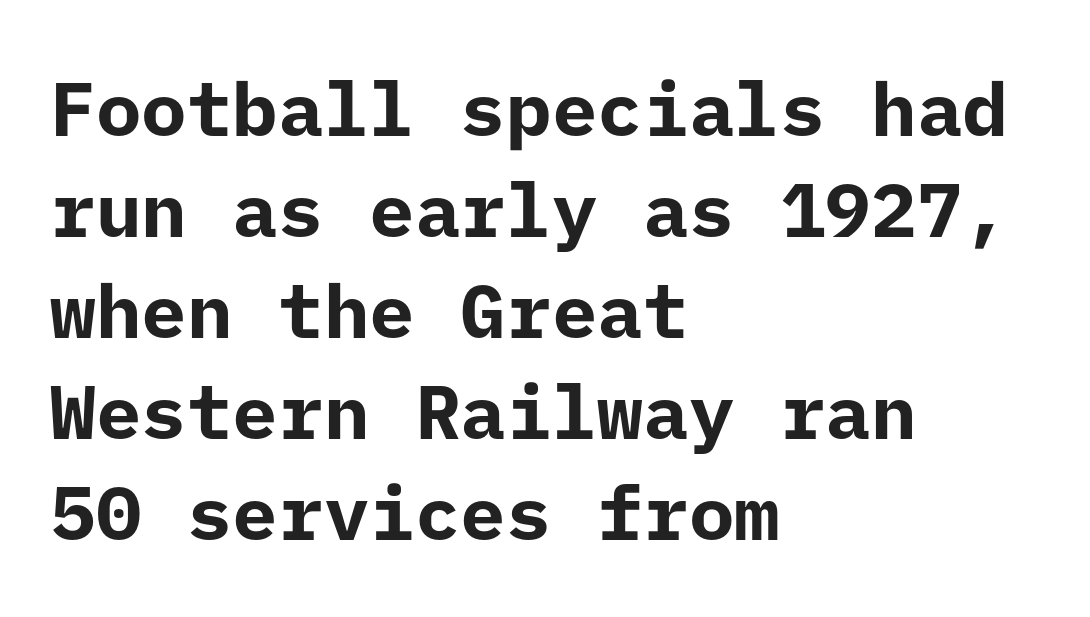
The image shows 76 px bold sans-serif type, upright; set left-aligned, normal line spacing (1.33x), normal letter spacing, not underlined; low stroke contrast and a medium x-height.
